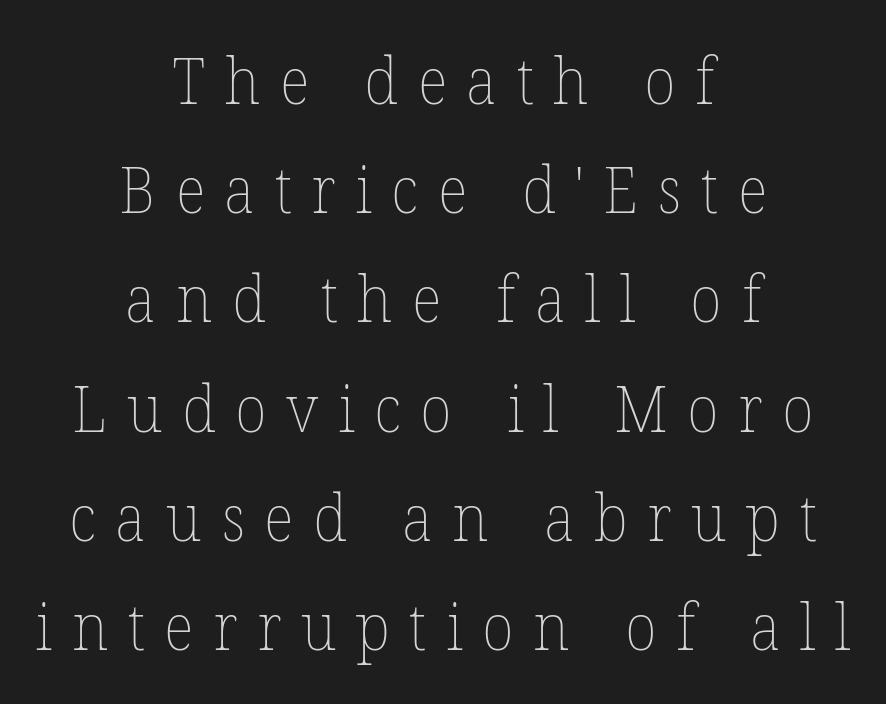
Just letters on the line, the space beneath them empty. On a weight scale, this lands at 450 or below. How are the letters spaced? Widely, with obvious added tracking. Spacing verdict: proportional, widths tailored to each character.
